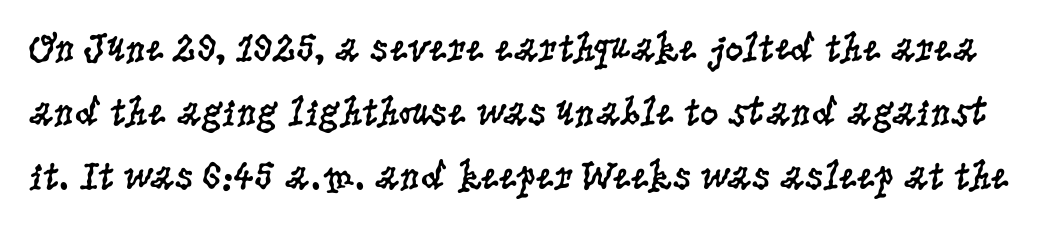
{"serif": "yes", "bold": "no", "weight": "regular", "width": "condensed", "stroke_contrast": "low", "x_height": "large", "monospaced": "no", "underline": "no", "line_spacing": "normal", "line_spacing_ratio": 1.56, "letter_spacing": "normal", "letter_spacing_em": 0.0, "glyph_px": 41}
